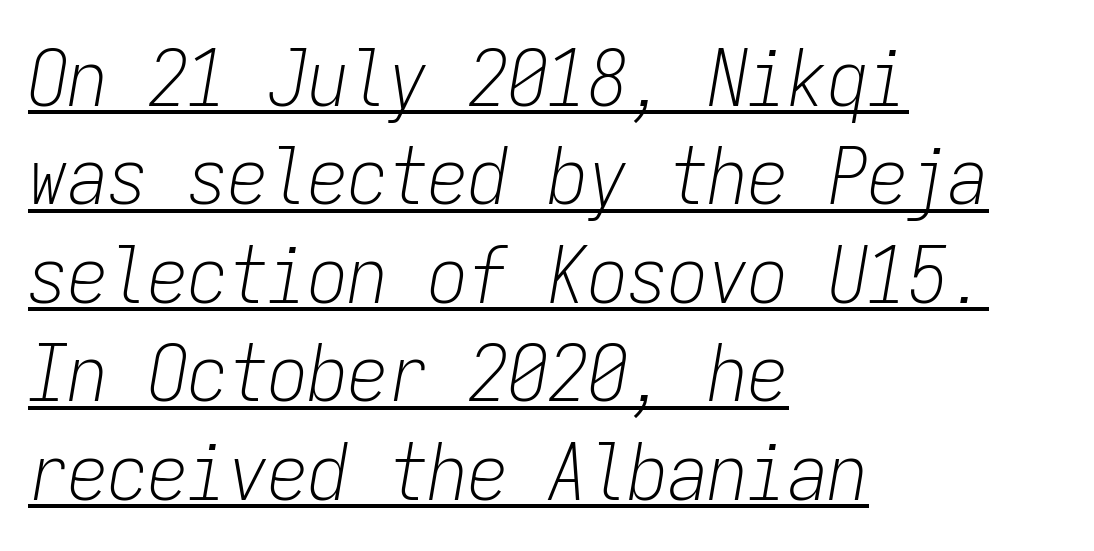
The image shows 80 px light, condensed type, italic (leaning right), monospaced; set left-aligned, line spacing 1.23x, normal letter spacing, underlined; low stroke contrast and a medium x-height.
